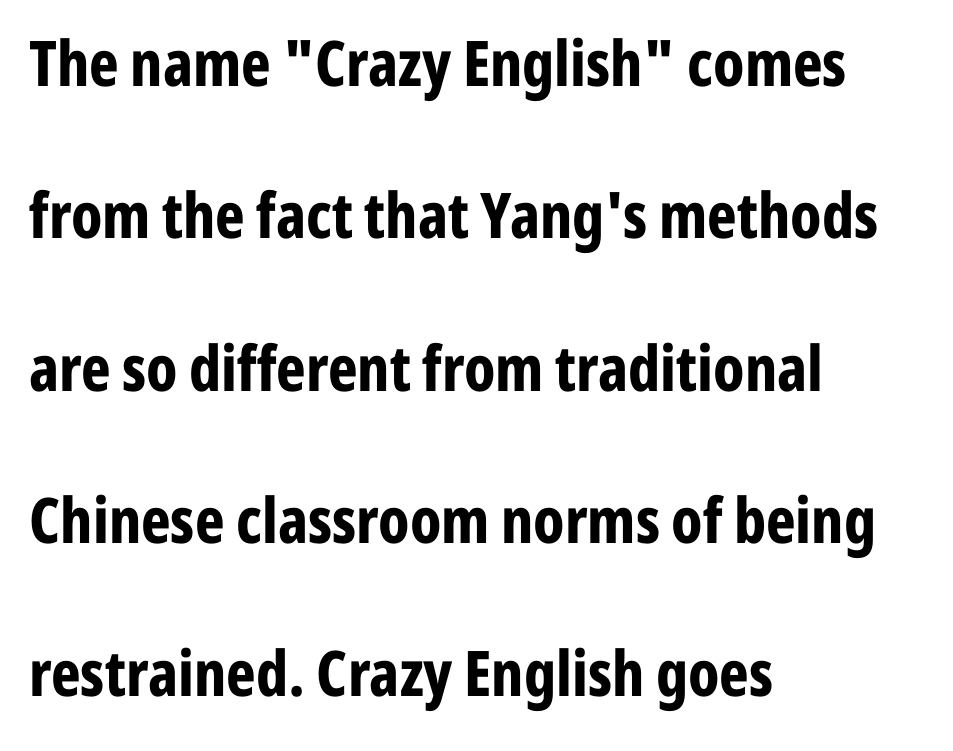
Q: Is the text bold? A: Yes.
Q: Is the text italic (slanted)? A: No, it is upright.
Q: Is the typeface a serif or a sans-serif typeface? A: Sans-serif.
Q: Is the text underlined? A: No.
Q: How is the paragraph aligned? A: Left-aligned.
Q: Is the spacing between letters normal or unusually wide? A: Normal.
Q: Is the spacing between lines tight, normal or loose? A: Loose.
Q: Width (condensed, normal, or wide)? A: Condensed.
Q: Stroke contrast? A: Low.
Q: x-height? A: Medium.
Q: Monospaced? A: No.
